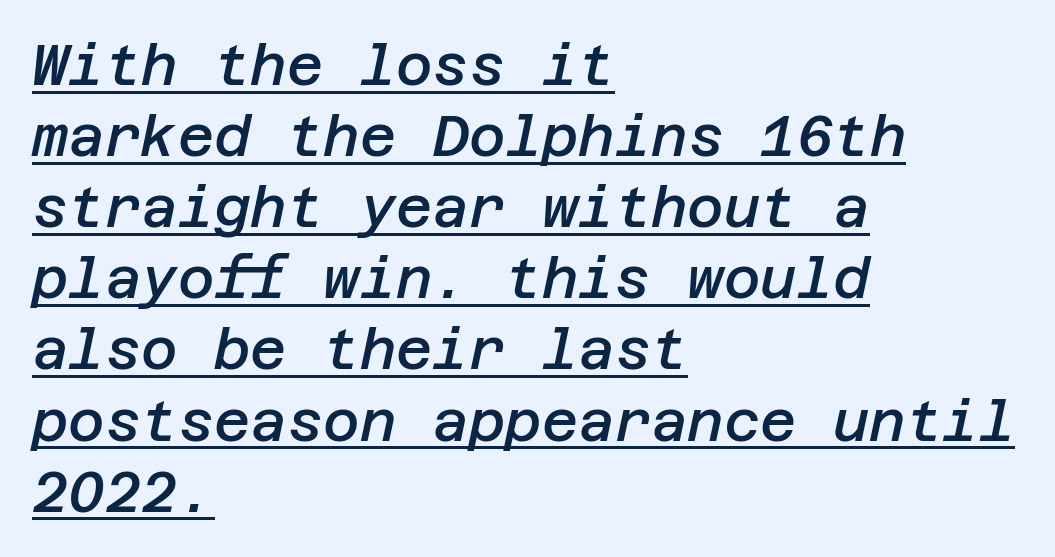
Students, observe: this is what conventionally led text looks like. This sample is left-justified, so line endings fall wherever the words run out. These words are printed semibold, heavier than regular yet not bold. Short note: letters normally spaced. The glyphs are accompanied by a horizontal stroke just below them.
